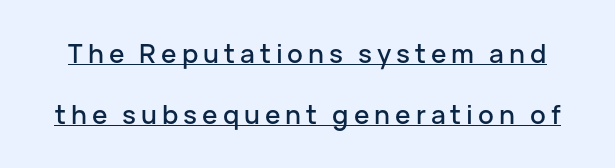
Q: Is the text italic (slanted)? A: No, it is upright.
Q: Is the text underlined? A: Yes.
Q: Is the spacing between lines tight, normal or loose? A: Loose.
